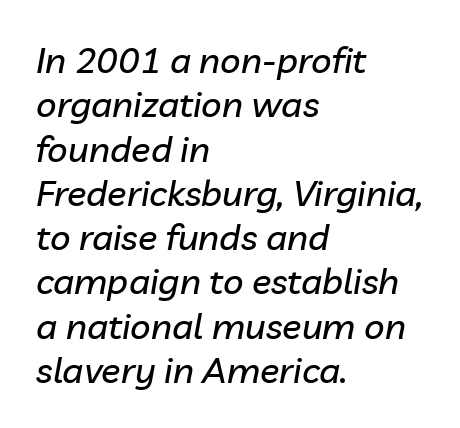
The font's italic variant was chosen for this text. Every row of glyphs begins at an identical x-position on the left. This sample has the flowing, uneven cadence of proportional lettering. The gaps between neighbouring characters are ordinary and unremarkable.
